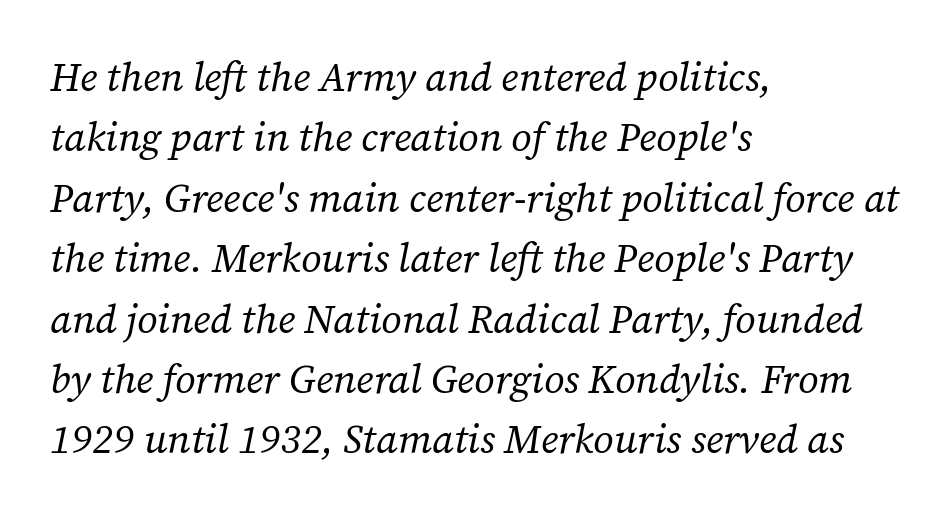
The image shows 40 px regular-weight serif type, italic (leaning right); set left-aligned, normal line spacing (1.51x), normal letter spacing, not underlined; low stroke contrast and a medium x-height.
